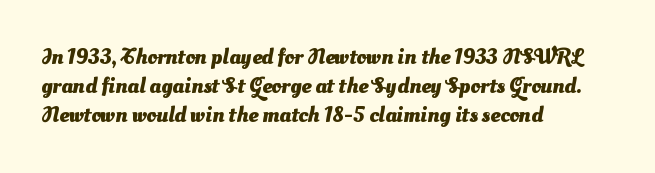
Q: Is the text bold? A: Yes.
Q: Is the text underlined? A: No.
Q: How is the paragraph aligned? A: Left-aligned.
Q: Is the spacing between letters normal or unusually wide? A: Normal.
Q: Is the spacing between lines tight, normal or loose? A: Normal.
